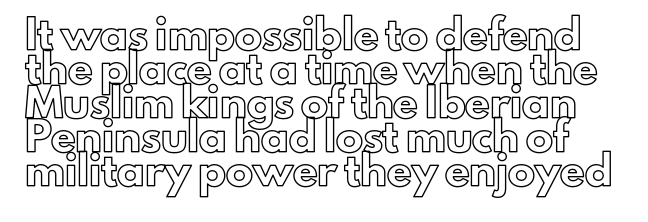
The image shows 27 px text type, upright; set normal line spacing (1.26x), normal letter spacing, not underlined.
